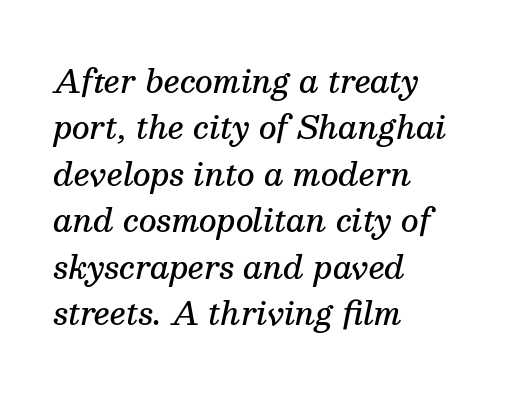
{"serif": "yes", "italic": "yes", "lean": "right", "slant_degrees": 13, "bold": "semi", "weight": "semibold", "width": "normal", "stroke_contrast": "medium", "x_height": "medium", "monospaced": "no", "underline": "no", "align": "left", "line_spacing": "normal", "line_spacing_ratio": 1.5, "letter_spacing": "normal", "letter_spacing_em": 0.0, "glyph_px": 31}
